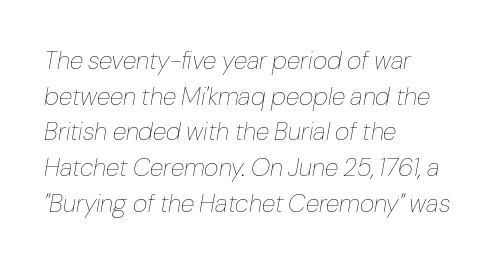
The image shows 25 px text type, italic (leaning right); set left-aligned, normal line spacing (1.43x), normal letter spacing, not underlined.
